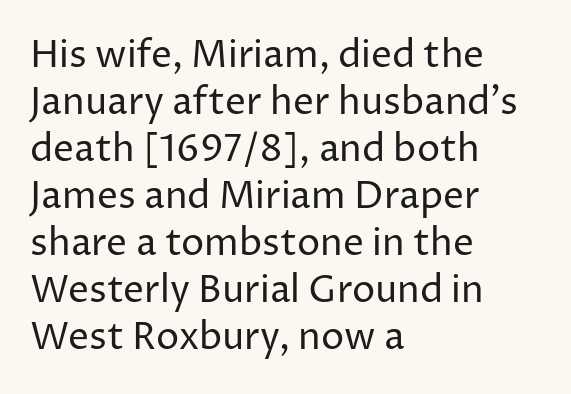
The image shows 37 px regular-weight sans-serif type, upright; set left-aligned, normal line spacing (1.27x), normal letter spacing, not underlined; low stroke contrast and a medium x-height.
